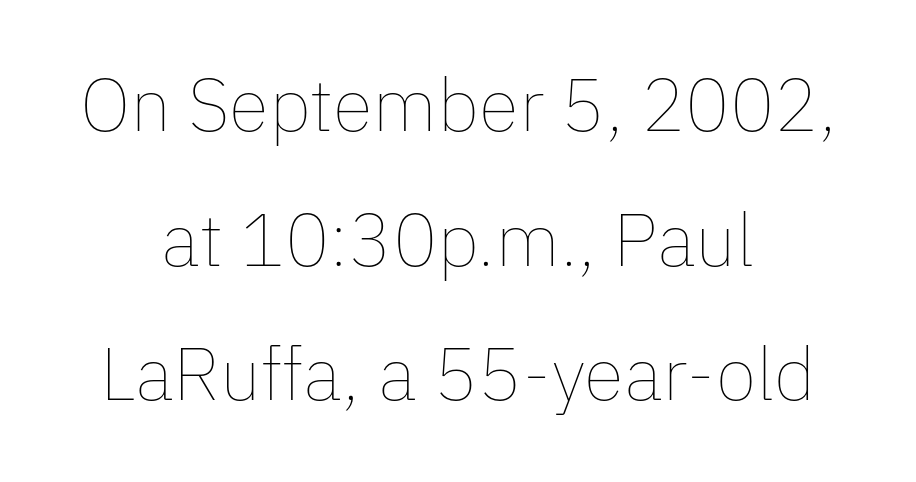
{"italic": "no", "bold": "no", "weight": "thin", "width": "normal", "stroke_contrast": "low", "x_height": "medium", "monospaced": "no", "underline": "no", "align": "center", "line_spacing_ratio": 1.82, "letter_spacing": "normal", "letter_spacing_em": 0.0, "glyph_px": 74}
